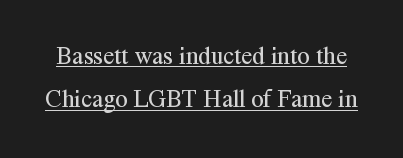
The type is set solid horizontally, with unmodified tracking. Ink coverage per letter is moderate at most. The specimen reads as upright at a glance. Students, observe the line beneath the letters — that is underlining.
